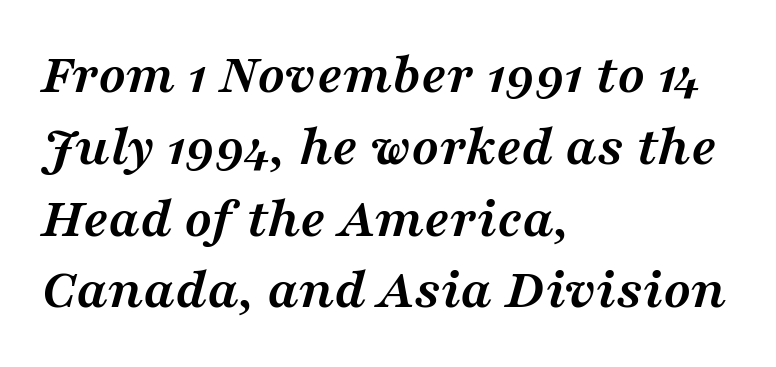
Regular leading. Summary of weight: heavy, a full bold. The glyphs look as if they've been sheared to an angle. Here the designer chose a conventional face with non-uniform glyph widths. Layout note: lines flush left. Honestly, the letter spacing is just normal — you wouldn't notice it.
